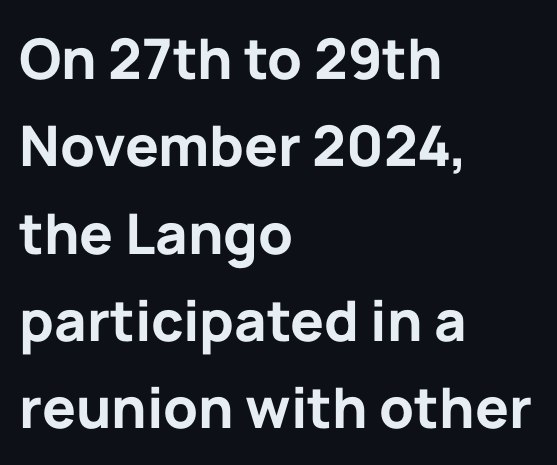
{"serif": "no", "italic": "no", "bold": "yes", "weight": "bold", "width": "normal", "stroke_contrast": "low", "x_height": "medium", "monospaced": "no", "underline": "no", "align": "left", "line_spacing": "normal", "line_spacing_ratio": 1.56, "letter_spacing": "normal", "letter_spacing_em": 0.0, "glyph_px": 56}
